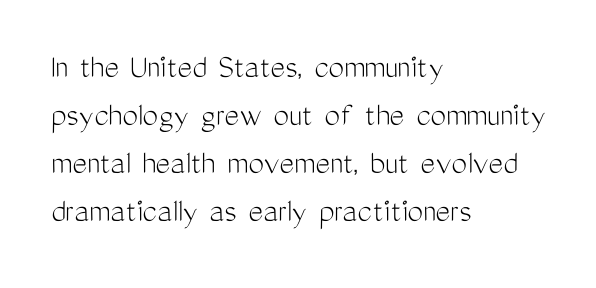
Q: Is the text bold? A: No.
Q: Is the text italic (slanted)? A: No, it is upright.
Q: Is the typeface a serif or a sans-serif typeface? A: Sans-serif.
Q: Is the text underlined? A: No.
Q: How is the paragraph aligned? A: Left-aligned.
Q: Is the spacing between letters normal or unusually wide? A: Normal.
Q: Is the spacing between lines tight, normal or loose? A: Normal.
Q: Width (condensed, normal, or wide)? A: Condensed.
Q: Stroke contrast? A: Medium.
Q: x-height? A: Medium.
Q: Monospaced? A: No.
